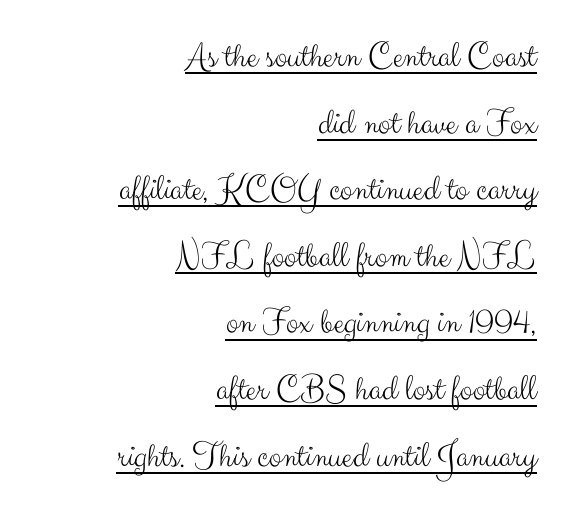
{"serif": "no", "bold": "no", "weight": "light", "width": "normal", "stroke_contrast": "medium", "x_height": "small", "monospaced": "no", "underline": "yes", "align": "right", "line_spacing_ratio": 1.8, "letter_spacing": "normal", "letter_spacing_em": 0.0, "glyph_px": 37}
